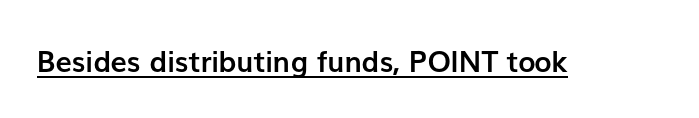
This sample uses a sans-serif face. Look at the stroke-to-counter ratio: heavy, a bold. Do the letters lean? They stand straight. Look at the tracking — it's just the regular setting, nothing added. You could not count columns in this text — the font is proportionally spaced.
